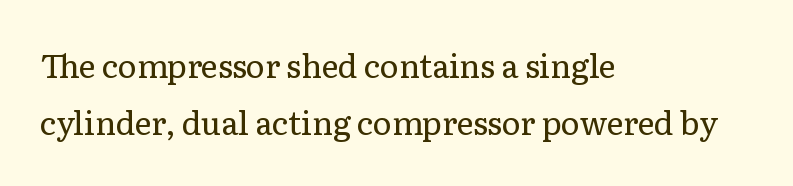
{"serif": "yes", "italic": "no", "bold": "no", "weight": "regular", "width": "normal", "stroke_contrast": "low", "x_height": "medium", "monospaced": "no", "underline": "no", "align": "left", "line_spacing_ratio": 1.79, "letter_spacing": "normal", "letter_spacing_em": 0.0, "glyph_px": 32}
